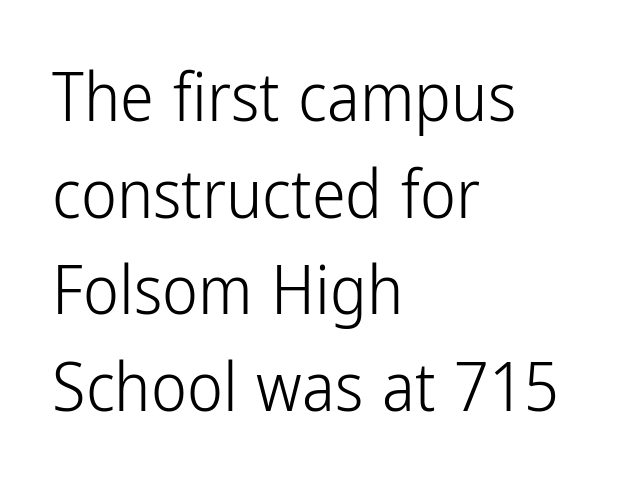
Between one letter and the next there's only the usual sliver of space. Stroke thickness stays within the range of a standard reading face or lighter. Regarding leading, the lines here are spaced in the standard way. The glyphs are unaccompanied by any horizontal stroke below them. This sample uses an upright cut, with every glyph sitting square on the baseline.
